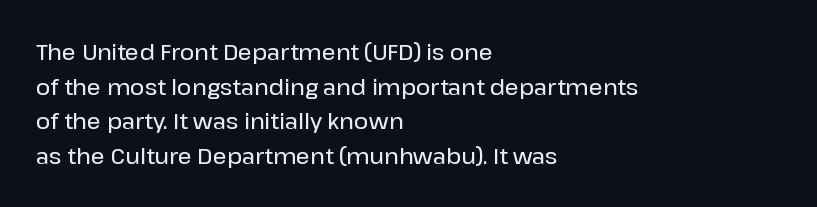
Q: Is the text italic (slanted)? A: No, it is upright.
Q: Is the text underlined? A: No.
Q: How is the paragraph aligned? A: Left-aligned.
Q: Is the spacing between letters normal or unusually wide? A: Normal.
Q: Is the spacing between lines tight, normal or loose? A: Normal.
